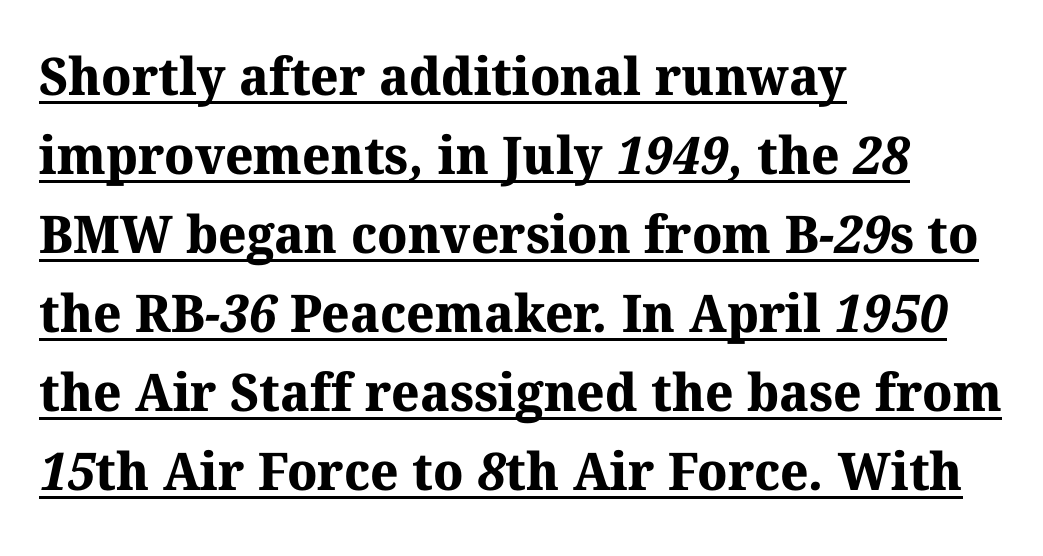
{"serif": "yes", "bold": "yes", "weight": "bold", "width": "normal", "stroke_contrast": "medium", "x_height": "medium", "monospaced": "no", "underline": "yes", "align": "left", "line_spacing": "normal", "line_spacing_ratio": 1.52, "letter_spacing": "normal", "letter_spacing_em": 0.0, "glyph_px": 52}
